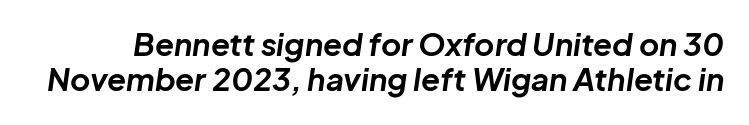
{"italic": "yes", "lean": "right", "slant_degrees": 8, "bold": "yes", "weight": "bold", "width": "normal", "stroke_contrast": "low", "x_height": "medium", "monospaced": "no", "underline": "no", "line_spacing": "tight", "line_spacing_ratio": 1.14, "letter_spacing": "normal", "letter_spacing_em": 0.0, "glyph_px": 31}
